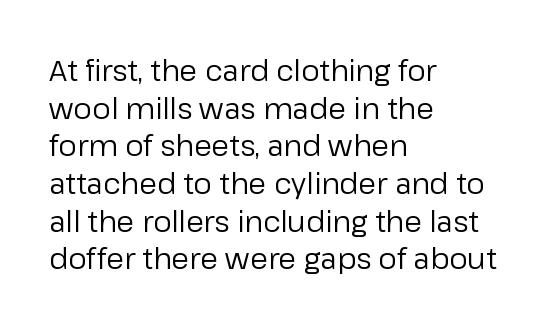
{"serif": "no", "italic": "no", "bold": "no", "weight": "regular", "width": "normal", "stroke_contrast": "low", "x_height": "medium", "monospaced": "no", "underline": "no", "align": "left", "line_spacing": "normal", "line_spacing_ratio": 1.3, "letter_spacing": "normal", "letter_spacing_em": 0.0, "glyph_px": 29}
